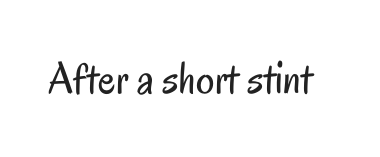
Q: Is the text bold? A: No.
Q: Is the text italic (slanted)? A: No, it is upright.
Q: Is the typeface a serif or a sans-serif typeface? A: Sans-serif.
Q: Is the text underlined? A: No.
Q: Is the spacing between letters normal or unusually wide? A: Normal.
Q: Width (condensed, normal, or wide)? A: Condensed.
Q: Stroke contrast? A: Low.
Q: x-height? A: Small.
Q: Monospaced? A: No.
